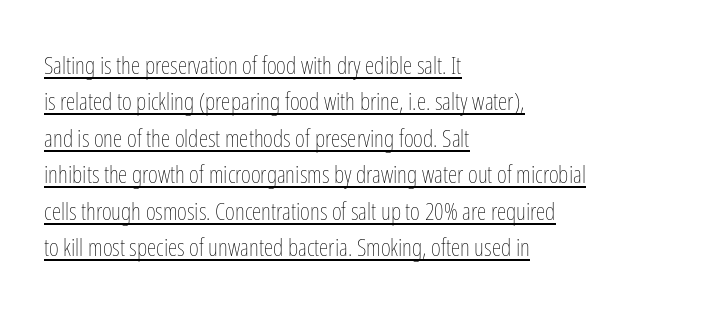
{"italic": "no", "bold": "no", "underline": "yes", "align": "left", "line_spacing": "normal", "line_spacing_ratio": 1.52, "letter_spacing": "normal", "letter_spacing_em": 0.0, "glyph_px": 24}
